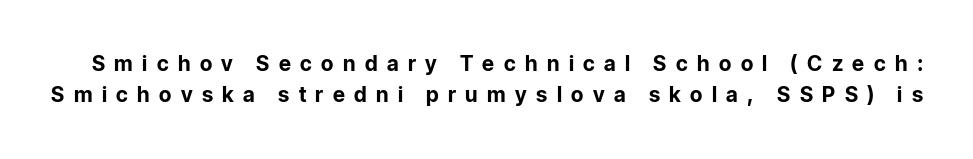
The image shows 21 px bold type, upright; set normal line spacing (1.48x), unusually wide letter spacing (+0.45 em), not underlined.
